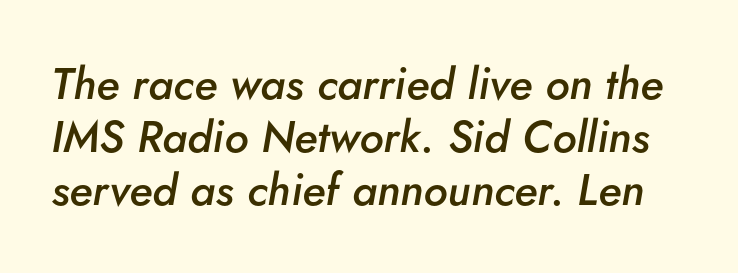
Q: Is the text bold? A: Semi-bold.
Q: Is the text italic (slanted)? A: Yes, it leans right by about 5 degrees.
Q: Is the text underlined? A: No.
Q: Is the spacing between letters normal or unusually wide? A: Normal.
Q: Width (condensed, normal, or wide)? A: Normal.
Q: Stroke contrast? A: Low.
Q: x-height? A: Small.
Q: Monospaced? A: No.
